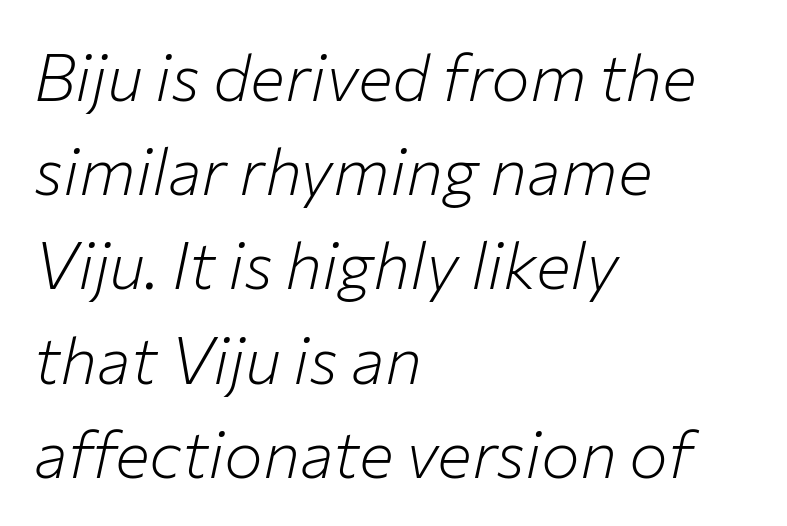
The image shows 65 px light type, italic (leaning right); set left-aligned, normal line spacing (1.45x), normal letter spacing, not underlined; low stroke contrast and a medium x-height.
